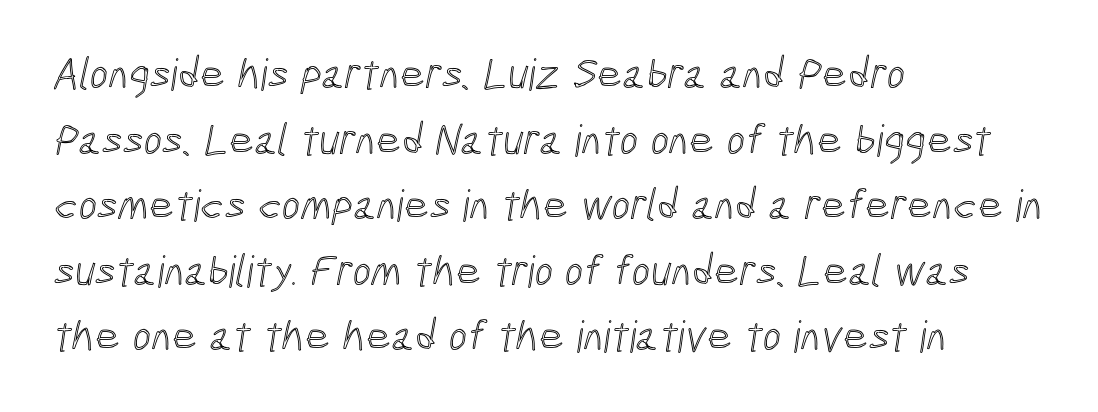
{"width": "condensed", "x_height": "medium", "monospaced": "no", "underline": "no", "align": "left", "line_spacing": "normal", "line_spacing_ratio": 1.49, "letter_spacing": "normal", "letter_spacing_em": 0.0, "glyph_px": 44}
